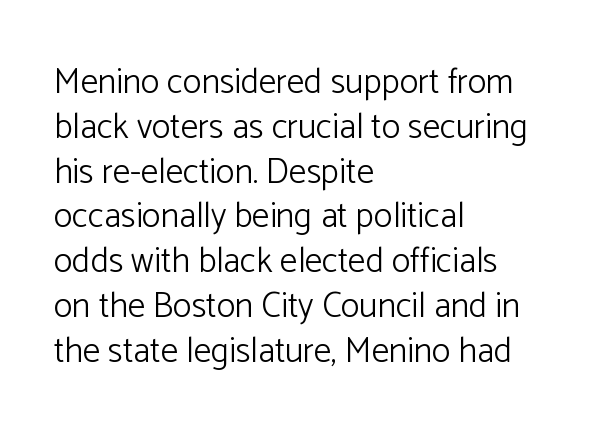
Q: Is the text bold? A: No.
Q: Is the text italic (slanted)? A: No, it is upright.
Q: Is the typeface a serif or a sans-serif typeface? A: Sans-serif.
Q: Is the text underlined? A: No.
Q: How is the paragraph aligned? A: Left-aligned.
Q: Is the spacing between letters normal or unusually wide? A: Normal.
Q: Is the spacing between lines tight, normal or loose? A: Normal.
Q: Width (condensed, normal, or wide)? A: Normal.
Q: Stroke contrast? A: Low.
Q: x-height? A: Medium.
Q: Monospaced? A: No.
